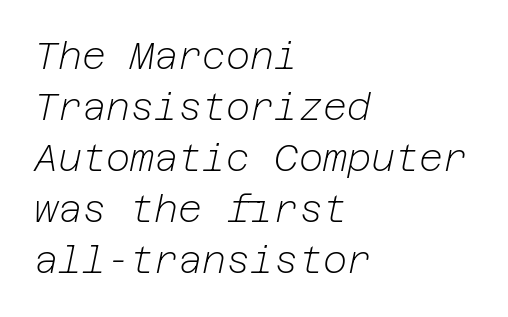
What stands out about the letter spacing? Nothing — it is the standard amount. Stem width sits at or under what a default text font uses. Notice how the passage keeps a crisp vertical edge on the left only. How would I describe the line gaps? Plain and ordinary.
